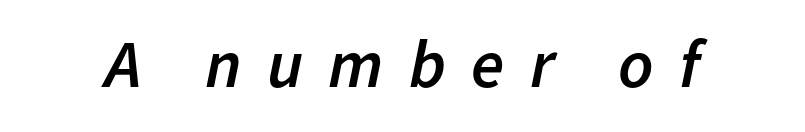
Q: Is the text bold? A: Semi-bold.
Q: Is the text italic (slanted)? A: Yes, it leans right by about 11 degrees.
Q: Is the text underlined? A: No.
Q: Is the spacing between letters normal or unusually wide? A: Unusually wide.
Q: Width (condensed, normal, or wide)? A: Normal.
Q: Stroke contrast? A: Low.
Q: x-height? A: Medium.
Q: Monospaced? A: No.
